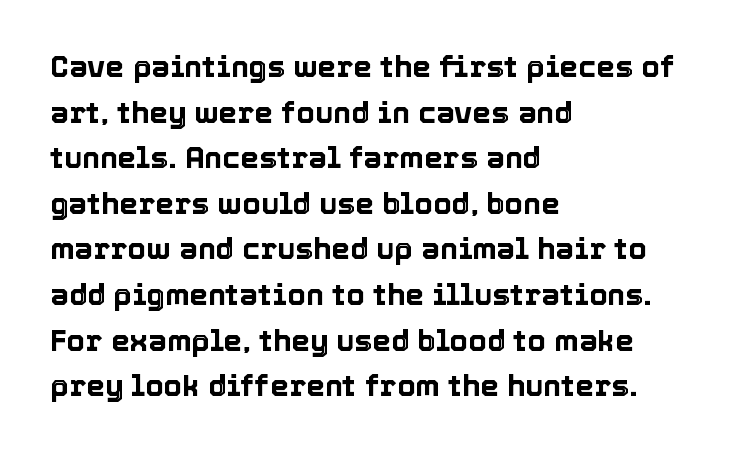
Short and long lines alike share a common starting point at left. Descenders hang freely into open space. These lines sit exactly where default settings would place them. Short note: letters normally spaced.
